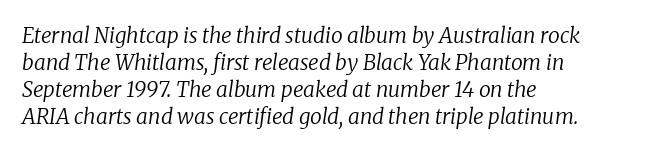
Type without underlining. Leftover space on each line is placed entirely after the last word. Rendered with sloped, italic letterforms. The letters look calm and open, with moderate or lighter stems.
